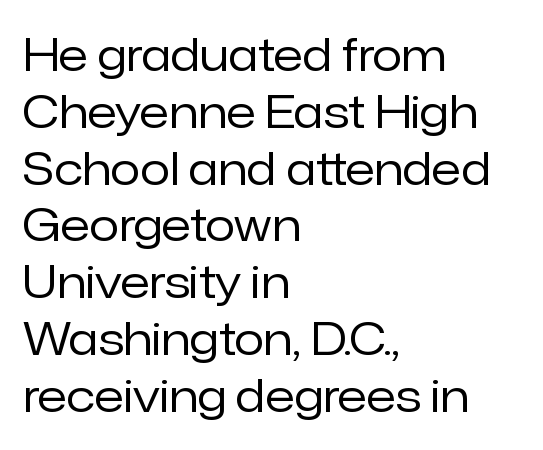
The image shows 44 px regular-weight sans-serif type, upright; set left-aligned, normal line spacing (1.29x), normal letter spacing, not underlined; low stroke contrast and a medium x-height.
